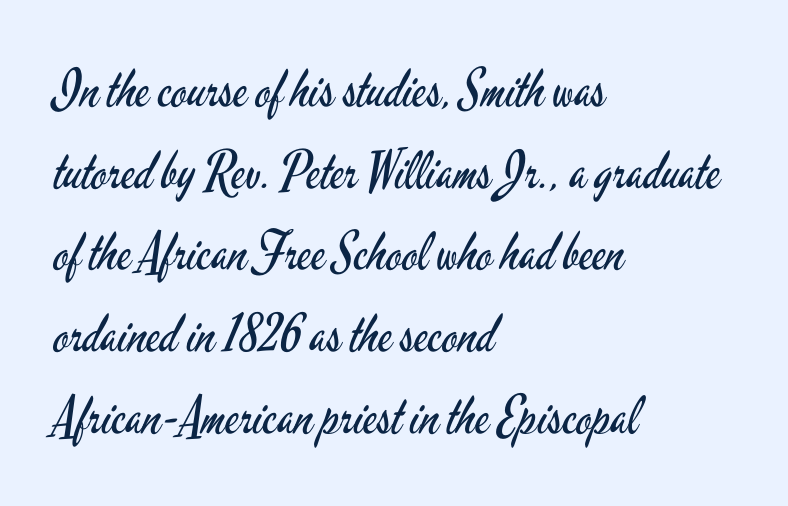
The image shows 52 px regular-weight, condensed sans-serif type; set left-aligned, normal line spacing (1.57x), normal letter spacing, not underlined; low stroke contrast and a small x-height.
